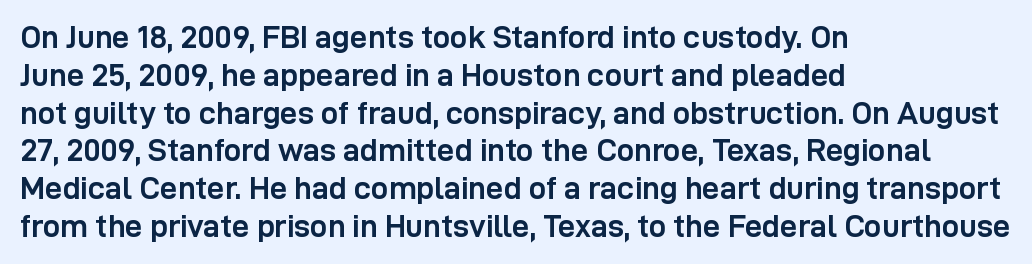
{"serif": "no", "italic": "no", "bold": "yes", "weight": "semibold", "width": "normal", "stroke_contrast": "low", "x_height": "medium", "monospaced": "no", "underline": "no", "align": "left", "line_spacing_ratio": 1.22, "letter_spacing": "normal", "letter_spacing_em": 0.0, "glyph_px": 31}
